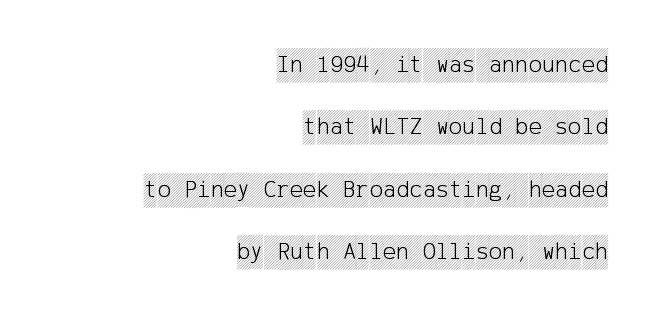
Q: Is the text italic (slanted)? A: No, it is upright.
Q: Is the text underlined? A: No.
Q: How is the paragraph aligned? A: Right-aligned.
Q: Is the spacing between letters normal or unusually wide? A: Normal.
Q: Is the spacing between lines tight, normal or loose? A: Loose.
